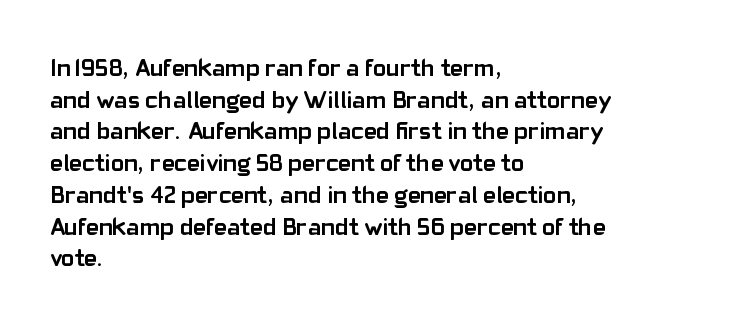
The image shows 25 px bold type, upright; set left-aligned, normal line spacing (1.27x), normal letter spacing, not underlined.
